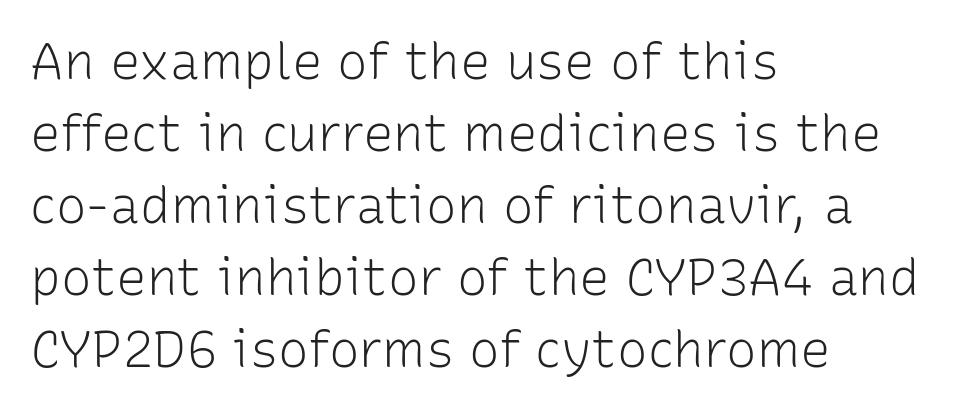
This is roman type, the default non-slanted kind. A typesetter would call this leading conventional body-copy spacing. Students, note that the glyphs here touch the page at normal intervals. The glyphs in this specimen are sans serif.
